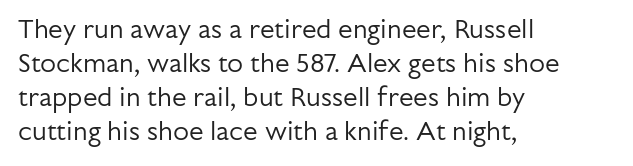
The image shows 26 px text type, upright; set left-aligned, normal line spacing (1.31x), normal letter spacing, not underlined.
